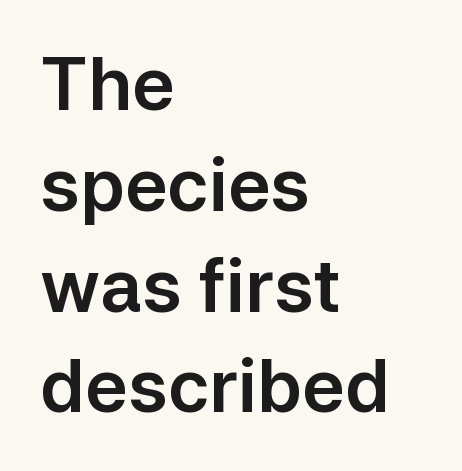
{"serif": "no", "italic": "no", "width": "normal", "stroke_contrast": "low", "x_height": "medium", "monospaced": "no", "underline": "no", "align": "left", "line_spacing": "normal", "line_spacing_ratio": 1.4, "letter_spacing": "normal", "letter_spacing_em": 0.0, "glyph_px": 72}
